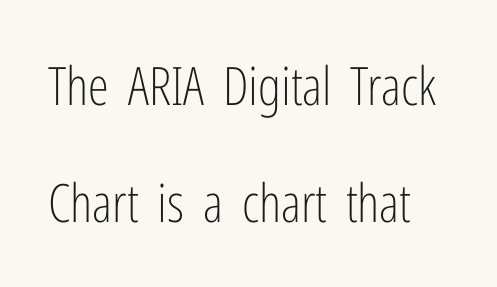
{"serif": "no", "italic": "no", "bold": "no", "weight": "light", "width": "condensed", "stroke_contrast": "low", "x_height": "medium", "monospaced": "no", "underline": "no", "line_spacing": "loose", "line_spacing_ratio": 2.21, "letter_spacing": "normal", "letter_spacing_em": 0.0, "glyph_px": 53}
